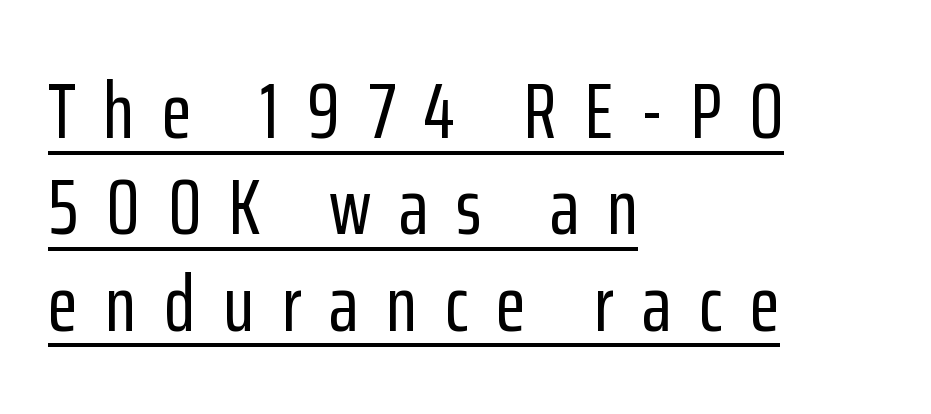
Short note: letters widely spaced. Is there an underline? Yes — a line sits under the letters. You can tell it's not italic because the verticals are truly vertical. The type family on display is of the sans-serif kind.
